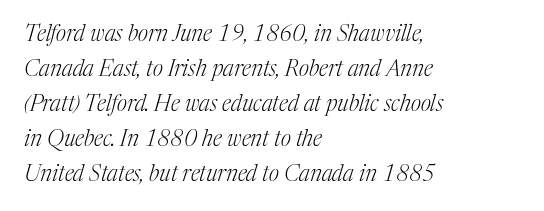
{"italic": "yes", "lean": "right", "slant_degrees": 17, "bold": "no", "underline": "no", "align": "left", "line_spacing": "normal", "line_spacing_ratio": 1.59, "letter_spacing": "normal", "letter_spacing_em": 0.0, "glyph_px": 22}
